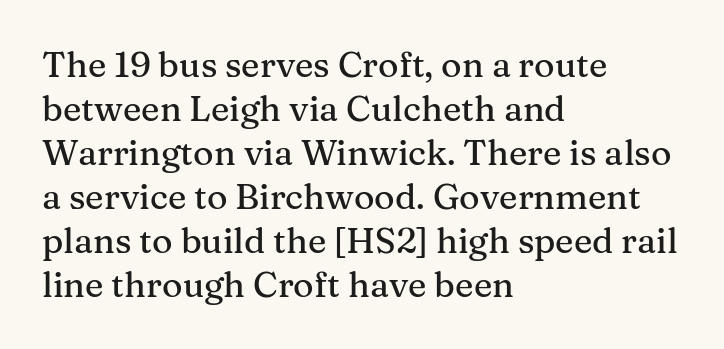
Q: Is the text italic (slanted)? A: No, it is upright.
Q: Is the typeface a serif or a sans-serif typeface? A: Serif.
Q: Is the text underlined? A: No.
Q: How is the paragraph aligned? A: Left-aligned.
Q: Is the spacing between letters normal or unusually wide? A: Normal.
Q: Is the spacing between lines tight, normal or loose? A: Normal.
Q: Width (condensed, normal, or wide)? A: Normal.
Q: Stroke contrast? A: Medium.
Q: x-height? A: Medium.
Q: Monospaced? A: No.
